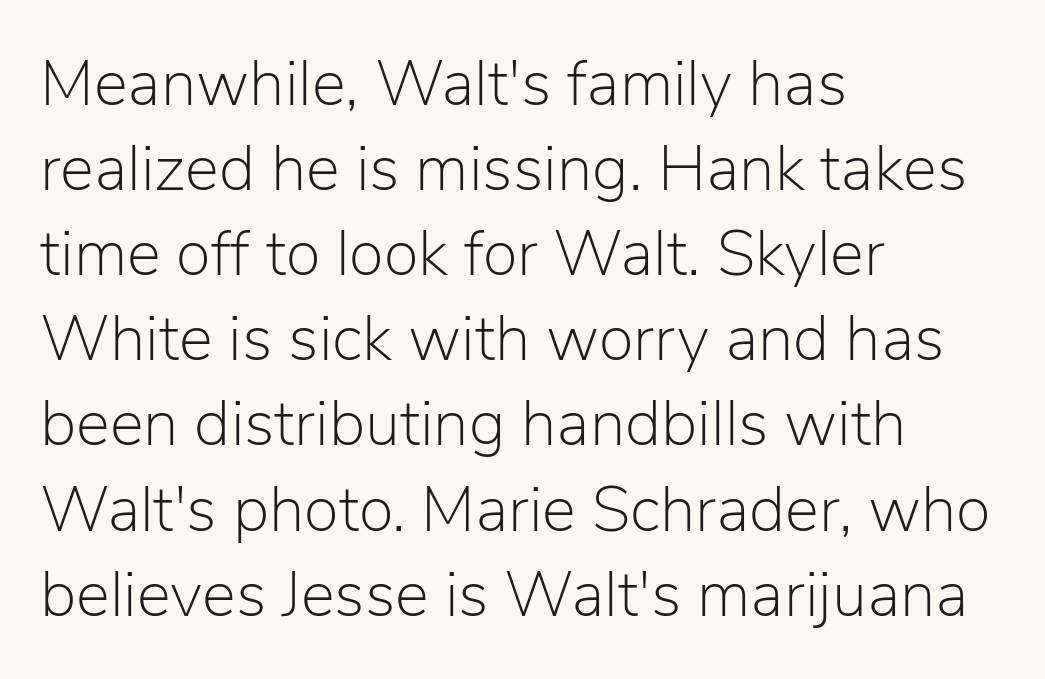
{"serif": "no", "italic": "no", "bold": "no", "weight": "light", "width": "normal", "stroke_contrast": "low", "x_height": "medium", "monospaced": "no", "underline": "no", "align": "left", "line_spacing": "normal", "line_spacing_ratio": 1.33, "letter_spacing": "normal", "letter_spacing_em": 0.0, "glyph_px": 64}
